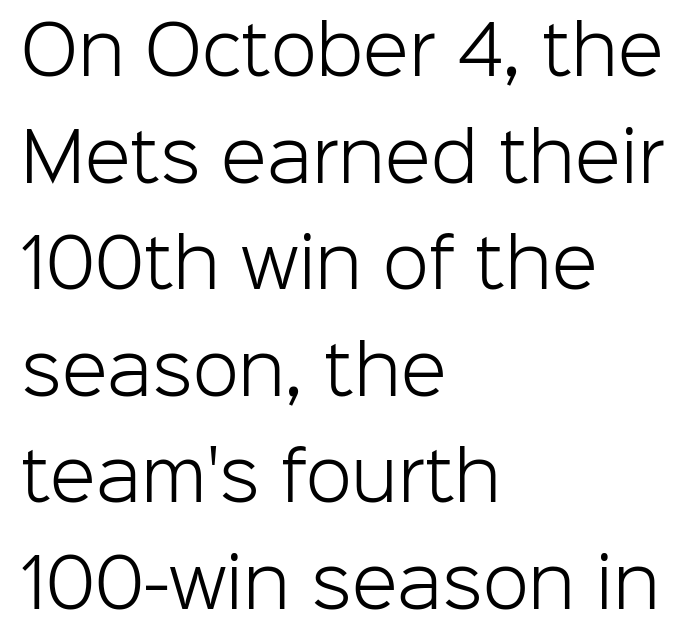
Q: Is the text bold? A: No.
Q: Is the text italic (slanted)? A: No, it is upright.
Q: Is the typeface a serif or a sans-serif typeface? A: Sans-serif.
Q: Is the text underlined? A: No.
Q: How is the paragraph aligned? A: Left-aligned.
Q: Is the spacing between letters normal or unusually wide? A: Normal.
Q: Is the spacing between lines tight, normal or loose? A: Normal.
Q: Width (condensed, normal, or wide)? A: Normal.
Q: Stroke contrast? A: Low.
Q: x-height? A: Medium.
Q: Monospaced? A: No.
